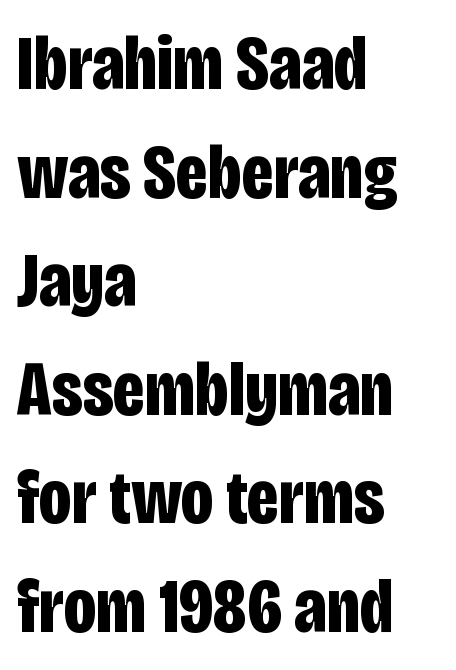
The image shows 77 px bold, condensed sans-serif type, upright; set left-aligned, normal line spacing (1.41x), normal letter spacing, not underlined; low stroke contrast and a large x-height.
